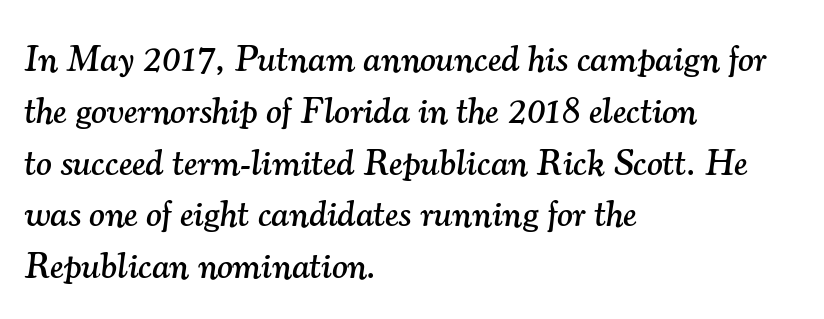
This sample is left-justified, so line endings fall wherever the words run out. The type is set solid horizontally, with unmodified tracking. These lines are rendered in a variable-pitch font. Any mark beneath the type? The region is blank. In terms of letterform style, serifs are clearly present. Emphasis-style slanted type is in use.
